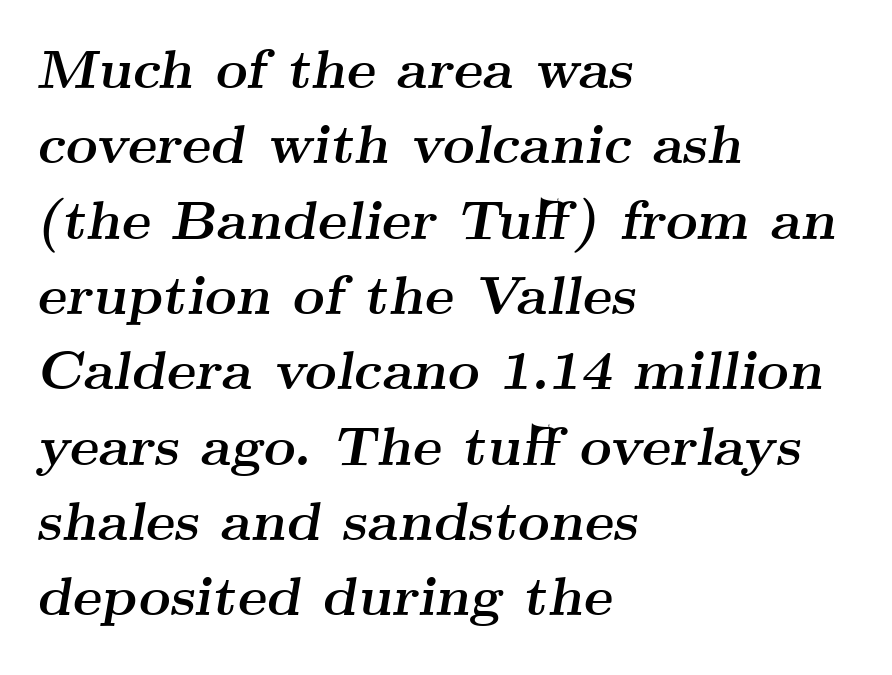
Nobody touched the tracking dial on this one. Does the type have serifs? Yes, each stem ends in a small foot. Italic? Definitely — the glyphs are oblique. Evenly set lines give the paragraph a standard silhouette.
